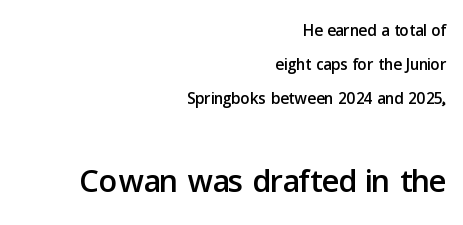
Q: Is the text italic (slanted)? A: No, it is upright.
Q: Is the typeface a serif or a sans-serif typeface? A: Sans-serif.
Q: Is the text underlined? A: No.
Q: How is the paragraph aligned? A: Right-aligned.
Q: Is the spacing between letters normal or unusually wide? A: Normal.
Q: Is the spacing between lines tight, normal or loose? A: Normal.
Q: Which block of text is set in a larger size, the first (top) or the second (bottom)? A: The second (bottom) one.
Q: Width (condensed, normal, or wide)? A: Normal.
Q: Stroke contrast? A: Low.
Q: x-height? A: Medium.
Q: Monospaced? A: No.
